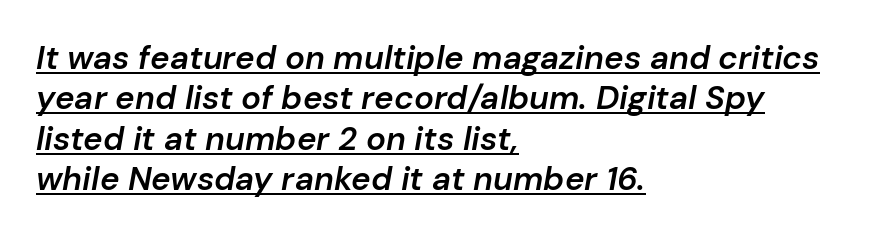
{"italic": "yes", "lean": "right", "slant_degrees": 10, "bold": "semi", "weight": "semibold", "width": "normal", "stroke_contrast": "low", "x_height": "medium", "monospaced": "no", "underline": "yes", "align": "left", "line_spacing_ratio": 1.22, "letter_spacing": "normal", "letter_spacing_em": 0.0, "glyph_px": 33}
